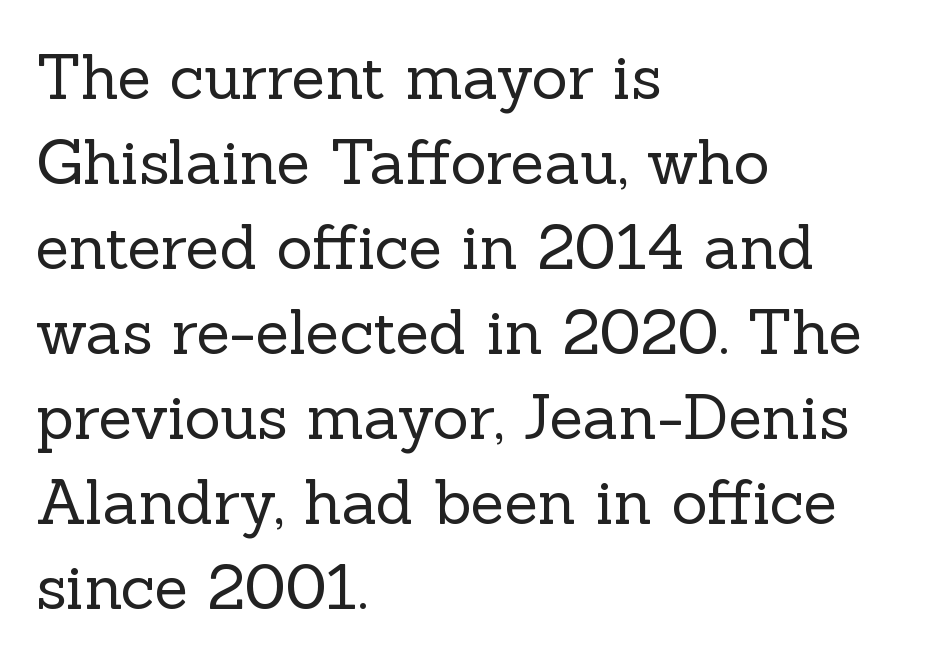
Serif or sans? Serif — the stroke terminals have little feet. Each word holds together tightly as a unit, with standard inter-letter gaps. A light-to-regular cut is what we see here. Character widths vary here, with narrow letters taking less room than wide ones. Nobody drew a line under any word here. Short and long lines alike share a common starting point at left.
